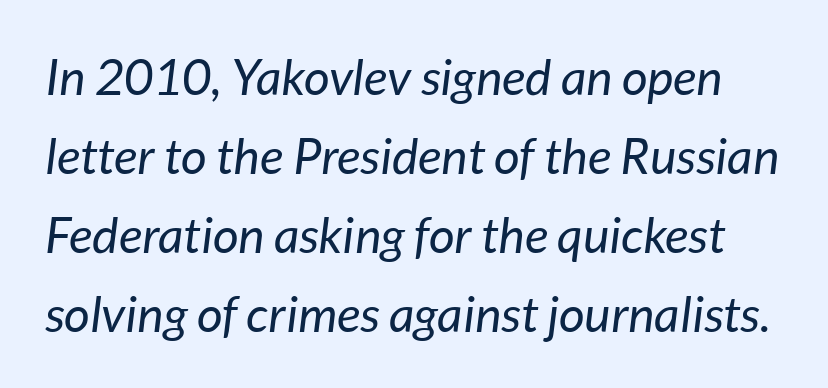
{"italic": "yes", "lean": "right", "slant_degrees": 7, "bold": "no", "weight": "regular", "width": "normal", "stroke_contrast": "low", "x_height": "medium", "monospaced": "no", "underline": "no", "line_spacing": "normal", "line_spacing_ratio": 1.58, "letter_spacing": "normal", "letter_spacing_em": 0.0, "glyph_px": 50}
